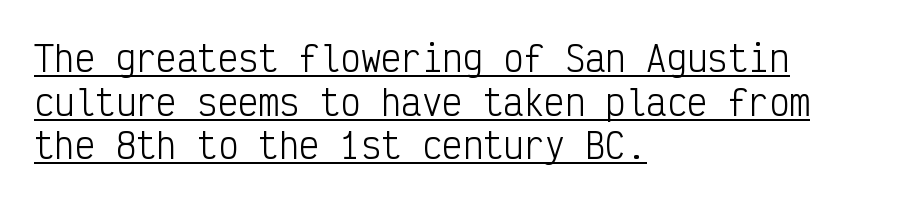
{"serif": "no", "italic": "no", "bold": "no", "weight": "light", "width": "condensed", "stroke_contrast": "low", "x_height": "medium", "monospaced": "yes", "underline": "yes", "align": "left", "line_spacing": "normal", "line_spacing_ratio": 1.28, "letter_spacing": "normal", "letter_spacing_em": 0.0, "glyph_px": 34}
